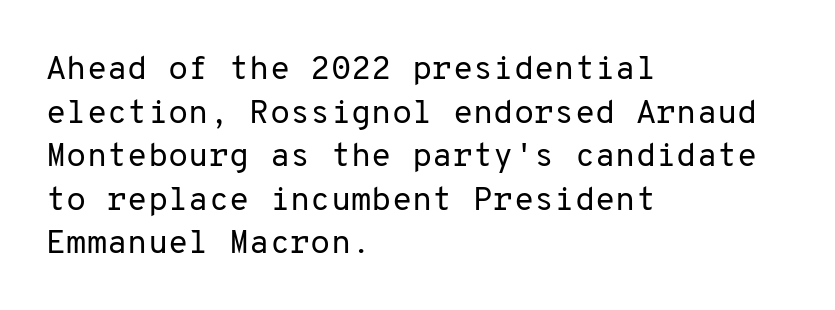
{"serif": "no", "italic": "no", "bold": "no", "weight": "regular", "width": "normal", "stroke_contrast": "low", "x_height": "medium", "monospaced": "yes", "underline": "no", "align": "left", "line_spacing": "normal", "line_spacing_ratio": 1.32, "letter_spacing": "normal", "letter_spacing_em": 0.0, "glyph_px": 33}
